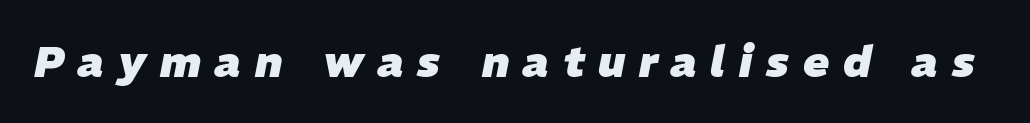
{"italic": "yes", "lean": "right", "slant_degrees": 11, "bold": "yes", "weight": "heavy", "width": "normal", "stroke_contrast": "low", "x_height": "medium", "monospaced": "no", "underline": "no", "letter_spacing": "wide", "letter_spacing_em": 0.32, "glyph_px": 43}
